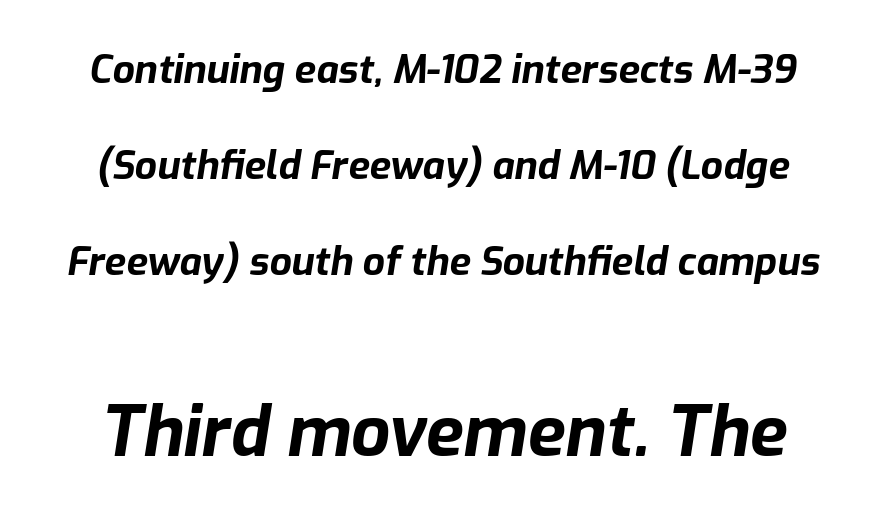
Bare-footed words on every line. Looks like regular typesetting: each glyph gets only the width it needs. Nobody touched the tracking dial on this one. The passage shown stacks its lines with a broad gap.
